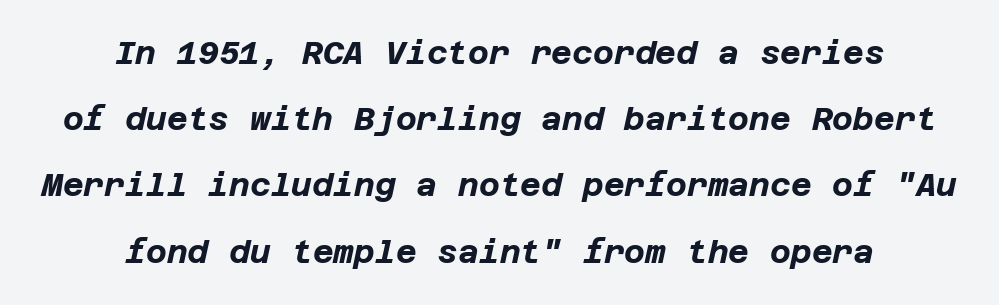
{"italic": "yes", "lean": "right", "slant_degrees": 12, "bold": "yes", "weight": "bold", "width": "normal", "stroke_contrast": "low", "x_height": "large", "underline": "no", "align": "center", "line_spacing": "loose", "line_spacing_ratio": 2.07, "letter_spacing": "normal", "letter_spacing_em": 0.0, "glyph_px": 32}
